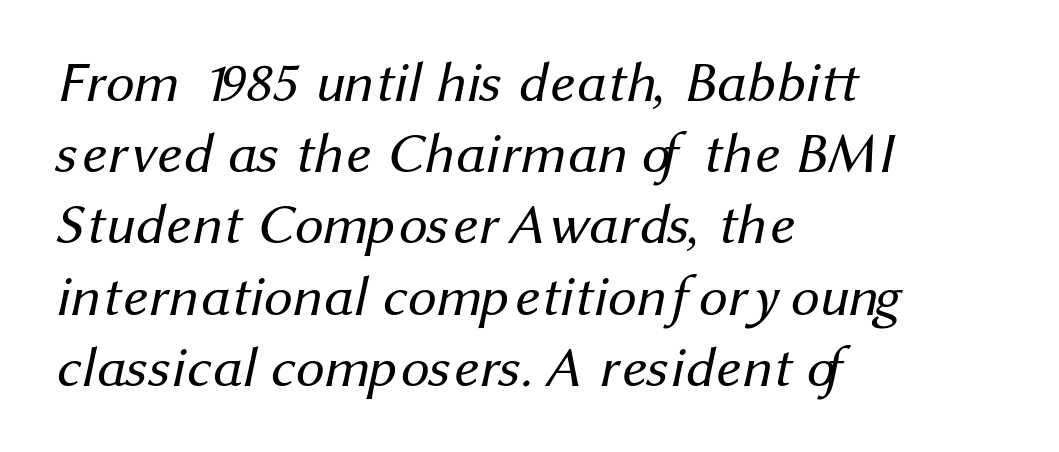
Q: Is the text bold? A: No.
Q: Is the typeface a serif or a sans-serif typeface? A: Sans-serif.
Q: Is the text underlined? A: No.
Q: How is the paragraph aligned? A: Left-aligned.
Q: Is the spacing between letters normal or unusually wide? A: Normal.
Q: Is the spacing between lines tight, normal or loose? A: Normal.
Q: Width (condensed, normal, or wide)? A: Normal.
Q: Stroke contrast? A: Medium.
Q: x-height? A: Medium.
Q: Monospaced? A: No.
